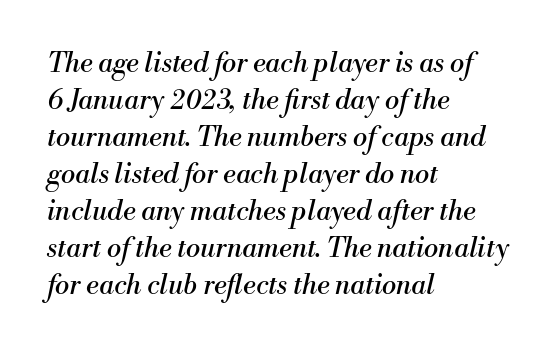
Vertical stems look standard width or narrower in stroke. The words here are not underlined. The text block is weighted toward the left margin, trailing off unevenly rightward. The horizontal fit of the characters is conventional and even. These lines were composed using italics.
